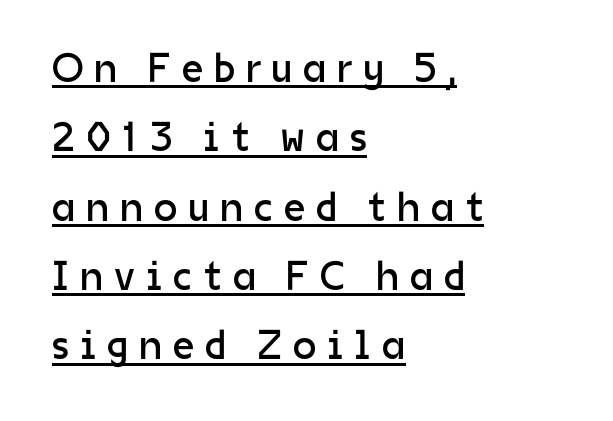
Q: Is the text bold? A: No.
Q: Is the text italic (slanted)? A: No, it is upright.
Q: Is the typeface a serif or a sans-serif typeface? A: Sans-serif.
Q: Is the text underlined? A: Yes.
Q: How is the paragraph aligned? A: Left-aligned.
Q: Is the spacing between letters normal or unusually wide? A: Unusually wide.
Q: Is the spacing between lines tight, normal or loose? A: Normal.
Q: Width (condensed, normal, or wide)? A: Normal.
Q: Stroke contrast? A: Low.
Q: x-height? A: Medium.
Q: Monospaced? A: No.
